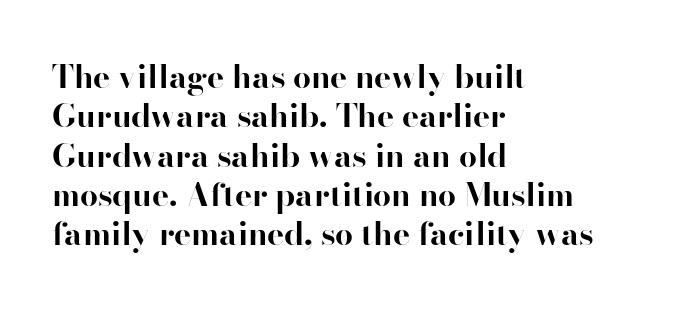
Q: Is the text bold? A: Yes.
Q: Is the text italic (slanted)? A: No, it is upright.
Q: Is the typeface a serif or a sans-serif typeface? A: Serif.
Q: Is the text underlined? A: No.
Q: How is the paragraph aligned? A: Left-aligned.
Q: Is the spacing between letters normal or unusually wide? A: Normal.
Q: Width (condensed, normal, or wide)? A: Normal.
Q: Stroke contrast? A: High.
Q: x-height? A: Small.
Q: Monospaced? A: No.
